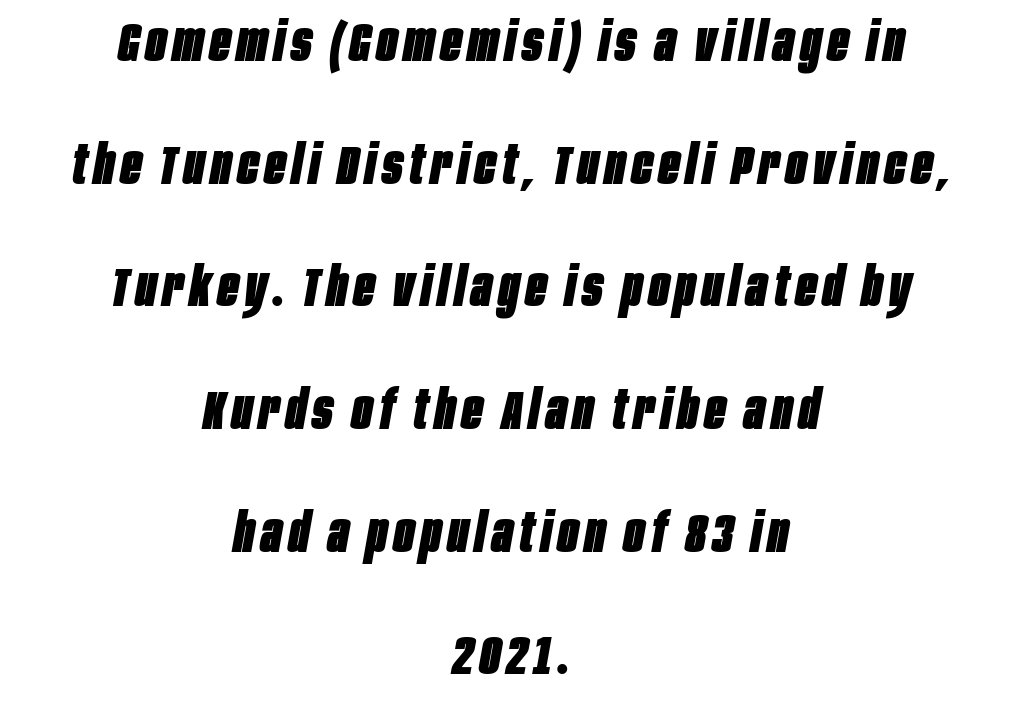
The image shows 55 px heavy, condensed type, italic (leaning right); set centered, loose line spacing (2.23x), not underlined; low stroke contrast and a large x-height.
